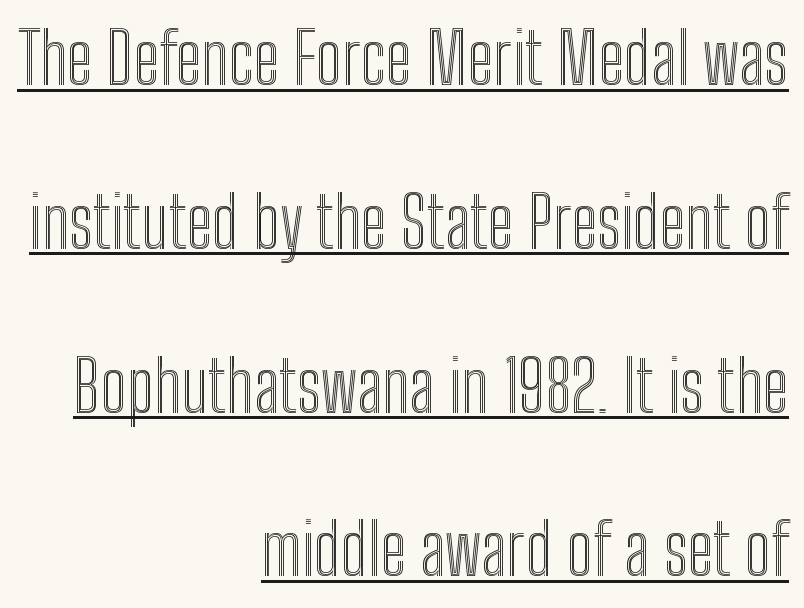
The specimen includes a rule beneath the text block's lines. Does the copy run flush right? Yes — the right margin is perfectly even. Note the varied advance widths — an 'i' is clearly narrower than an 'm'. This sample uses an upright cut, with every glyph sitting square on the baseline. Characters follow at the spacing the type designer built in. Line spacing here is loose.
